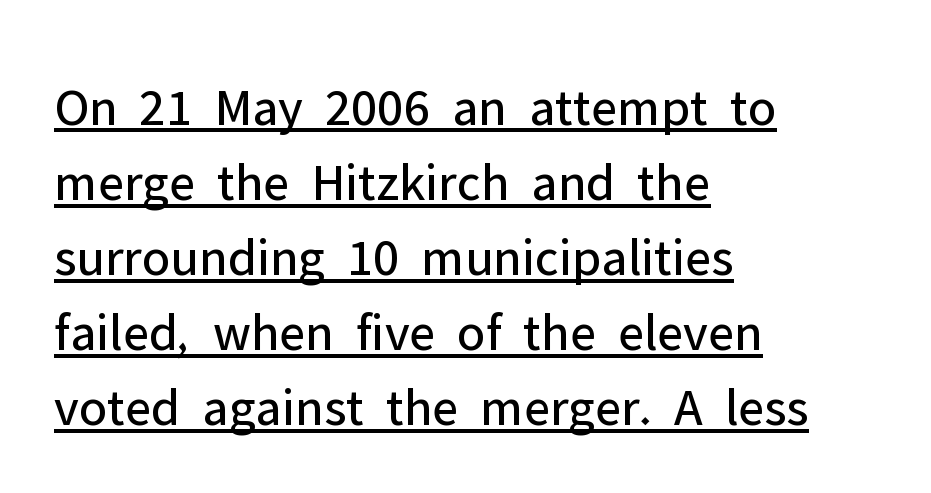
{"serif": "no", "italic": "no", "bold": "no", "weight": "regular", "width": "normal", "stroke_contrast": "low", "x_height": "medium", "monospaced": "no", "underline": "yes", "align": "left", "line_spacing": "normal", "line_spacing_ratio": 1.39, "letter_spacing": "normal", "letter_spacing_em": 0.0, "glyph_px": 54}
